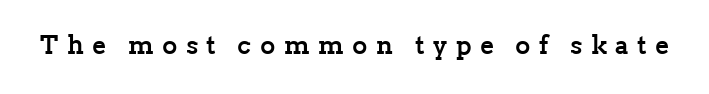
Q: Is the text bold? A: Yes.
Q: Is the text italic (slanted)? A: No, it is upright.
Q: Is the text underlined? A: No.
Q: Is the spacing between letters normal or unusually wide? A: Unusually wide.
